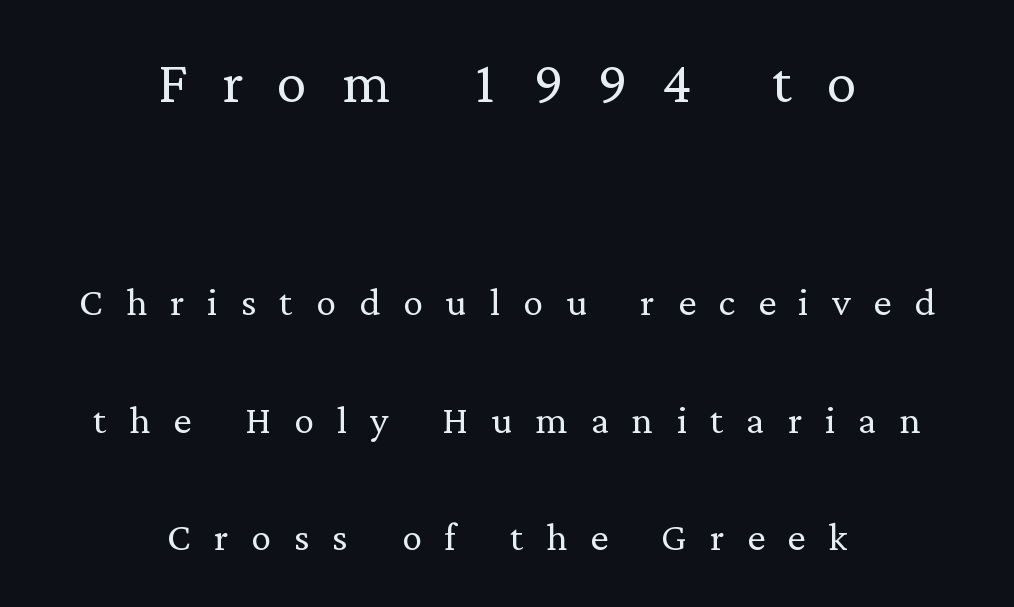
Q: Is the text bold? A: No.
Q: Is the text italic (slanted)? A: No, it is upright.
Q: Is the typeface a serif or a sans-serif typeface? A: Serif.
Q: Is the text underlined? A: No.
Q: How is the paragraph aligned? A: Centered.
Q: Is the spacing between letters normal or unusually wide? A: Unusually wide.
Q: Is the spacing between lines tight, normal or loose? A: Loose.
Q: Which block of text is set in a larger size, the first (top) or the second (bottom)? A: The first (top) one.
Q: Width (condensed, normal, or wide)? A: Normal.
Q: Stroke contrast? A: Low.
Q: x-height? A: Medium.
Q: Monospaced? A: No.
